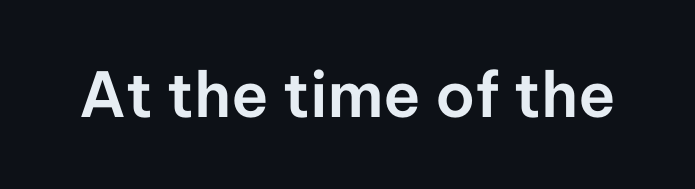
Q: Is the text italic (slanted)? A: No, it is upright.
Q: Is the typeface a serif or a sans-serif typeface? A: Sans-serif.
Q: Is the text underlined? A: No.
Q: Is the spacing between letters normal or unusually wide? A: Normal.
Q: Width (condensed, normal, or wide)? A: Normal.
Q: Stroke contrast? A: Low.
Q: x-height? A: Medium.
Q: Monospaced? A: No.
